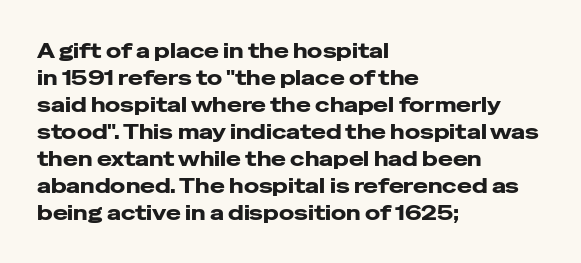
{"italic": "no", "underline": "no", "align": "left", "line_spacing": "normal", "line_spacing_ratio": 1.35, "letter_spacing": "normal", "letter_spacing_em": 0.0, "glyph_px": 20}
